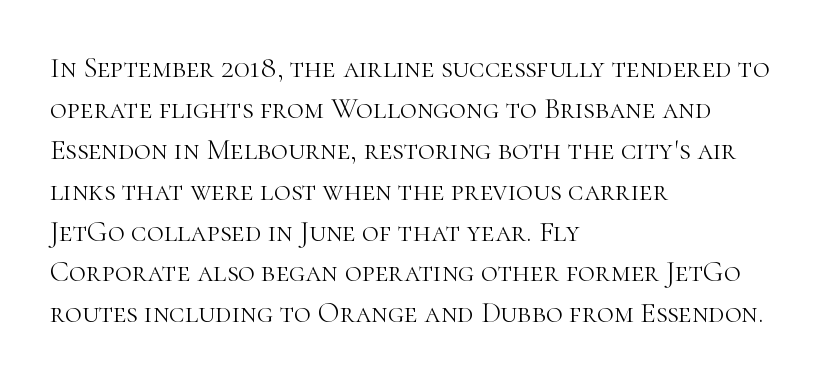
Horizontal bands of white between lines are of average thickness. Posture: straight, roman, zero tilt. Weight: not bold — regular or lighter. The paragraph has a hard left edge and a soft right edge. Varying glyph widths throughout — classic text-font behaviour.
